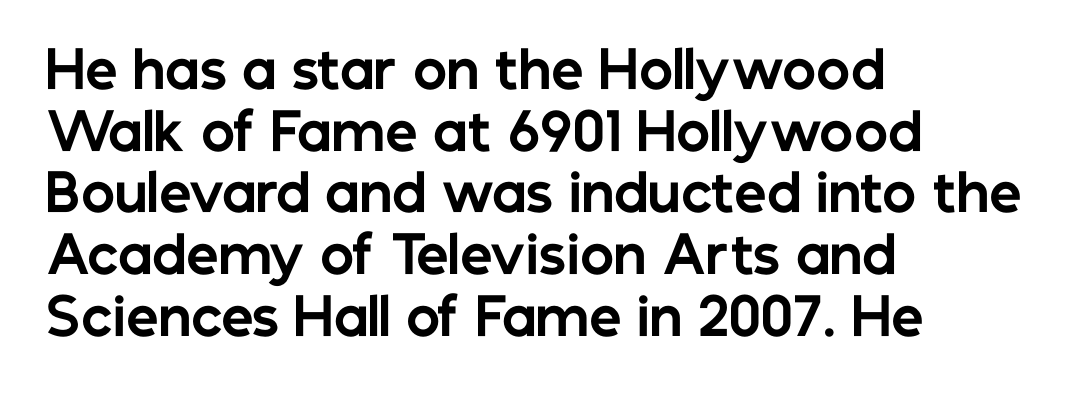
{"serif": "no", "italic": "no", "bold": "yes", "weight": "bold", "width": "normal", "stroke_contrast": "low", "x_height": "medium", "monospaced": "no", "underline": "no", "align": "left", "line_spacing_ratio": 1.21, "letter_spacing": "normal", "letter_spacing_em": 0.0, "glyph_px": 51}
